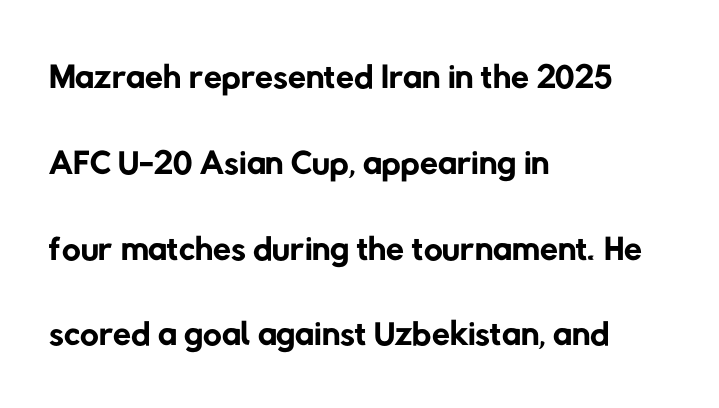
Q: Is the text bold? A: No.
Q: Is the typeface a serif or a sans-serif typeface? A: Sans-serif.
Q: Is the text underlined? A: No.
Q: How is the paragraph aligned? A: Left-aligned.
Q: Is the spacing between letters normal or unusually wide? A: Normal.
Q: Is the spacing between lines tight, normal or loose? A: Normal.
Q: Width (condensed, normal, or wide)? A: Normal.
Q: Stroke contrast? A: Low.
Q: x-height? A: Medium.
Q: Monospaced? A: No.
